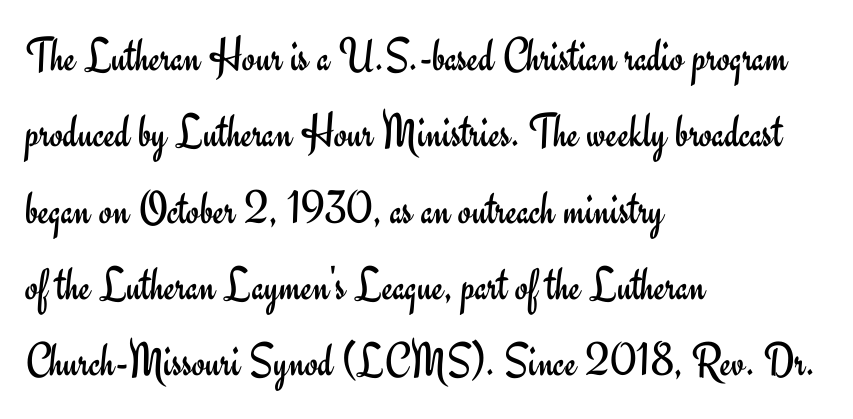
Q: Is the text bold? A: No.
Q: Is the text italic (slanted)? A: Yes.
Q: Is the typeface a serif or a sans-serif typeface? A: Sans-serif.
Q: Is the text underlined? A: No.
Q: How is the paragraph aligned? A: Left-aligned.
Q: Is the spacing between letters normal or unusually wide? A: Normal.
Q: Is the spacing between lines tight, normal or loose? A: Normal.
Q: Width (condensed, normal, or wide)? A: Normal.
Q: Stroke contrast? A: Low.
Q: x-height? A: Small.
Q: Monospaced? A: No.
